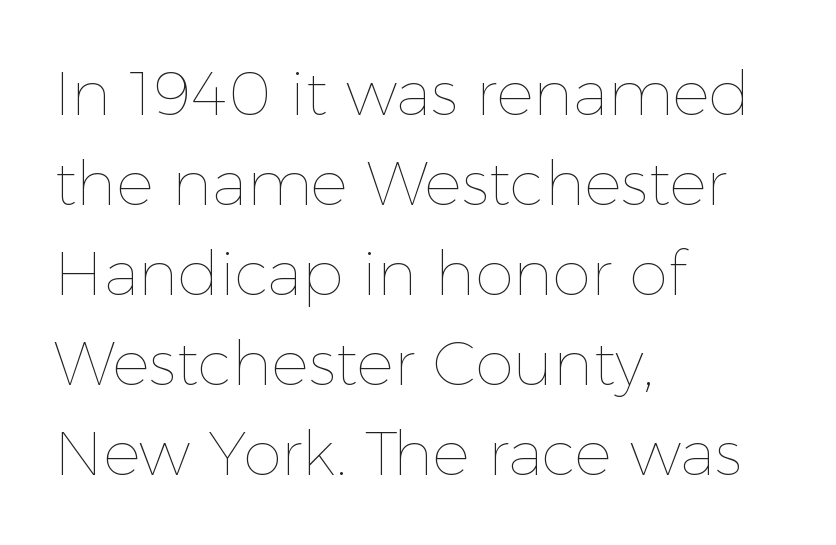
Q: Is the text bold? A: No.
Q: Is the text italic (slanted)? A: No, it is upright.
Q: Is the text underlined? A: No.
Q: How is the paragraph aligned? A: Left-aligned.
Q: Is the spacing between letters normal or unusually wide? A: Normal.
Q: Is the spacing between lines tight, normal or loose? A: Normal.
Q: Width (condensed, normal, or wide)? A: Normal.
Q: x-height? A: Medium.
Q: Monospaced? A: No.
